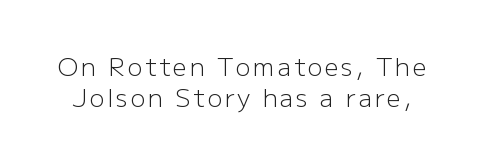
The image shows 25 px text type, upright; set line spacing 1.23x, not underlined.
